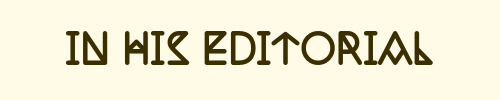
The image shows 39 px semibold, condensed serif type, upright; set normal letter spacing, not underlined; low stroke contrast and a large x-height.
